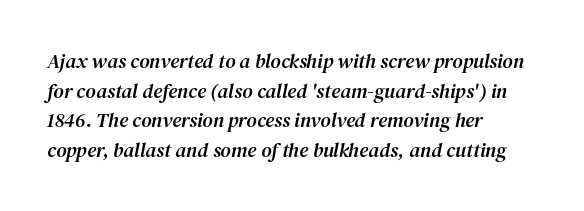
The image shows 20 px text type, italic (leaning right); set left-aligned, normal line spacing (1.48x), normal letter spacing, not underlined.
